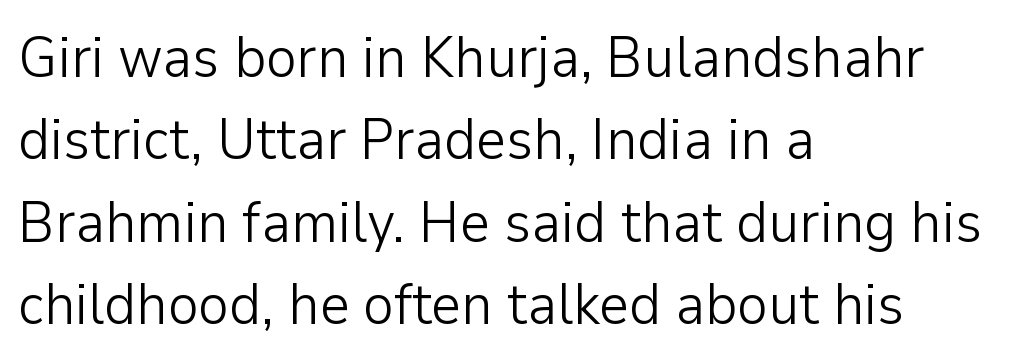
Q: Is the text bold? A: No.
Q: Is the text italic (slanted)? A: No, it is upright.
Q: Is the typeface a serif or a sans-serif typeface? A: Sans-serif.
Q: Is the text underlined? A: No.
Q: How is the paragraph aligned? A: Left-aligned.
Q: Is the spacing between letters normal or unusually wide? A: Normal.
Q: Is the spacing between lines tight, normal or loose? A: Normal.
Q: Width (condensed, normal, or wide)? A: Normal.
Q: Stroke contrast? A: Low.
Q: x-height? A: Medium.
Q: Monospaced? A: No.
